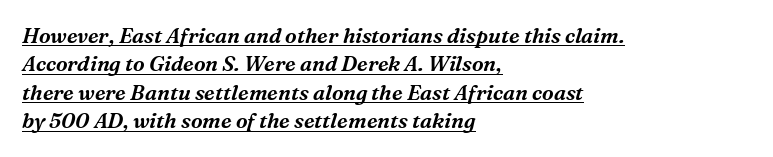
The specimen includes a rule beneath the text block's lines. Does the copy run flush right? No — it runs flush left. This sample keeps an unexceptional amount of space between lines. Looking at the ascenders, they clearly lean. Look at the tracking — it's just the regular setting, nothing added.
